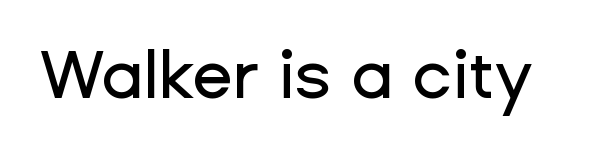
The image shows 67 px sans-serif type, upright; set normal letter spacing, not underlined; low stroke contrast and a medium x-height.
